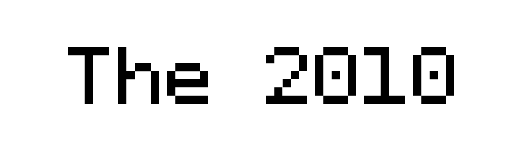
Bare-footed words on every line. Characters remain perfectly vertical along every line. I'd call this a sans setting — the letters go barefoot. Standard letterfit; no display-style spreading of the glyphs.
